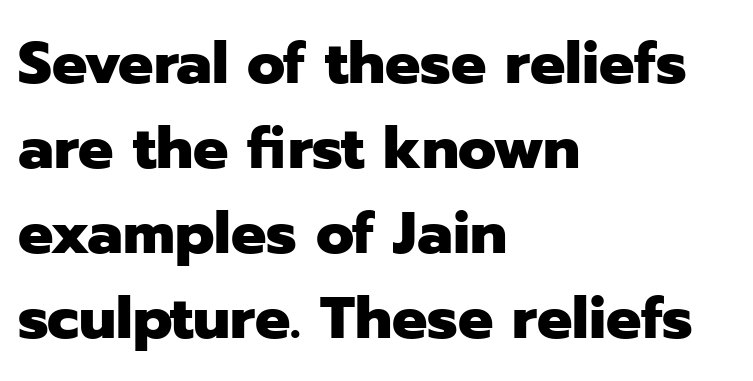
{"serif": "no", "italic": "no", "bold": "yes", "weight": "heavy", "width": "normal", "stroke_contrast": "low", "x_height": "medium", "monospaced": "no", "underline": "no", "align": "left", "line_spacing": "normal", "line_spacing_ratio": 1.44, "letter_spacing": "normal", "letter_spacing_em": 0.0, "glyph_px": 59}
